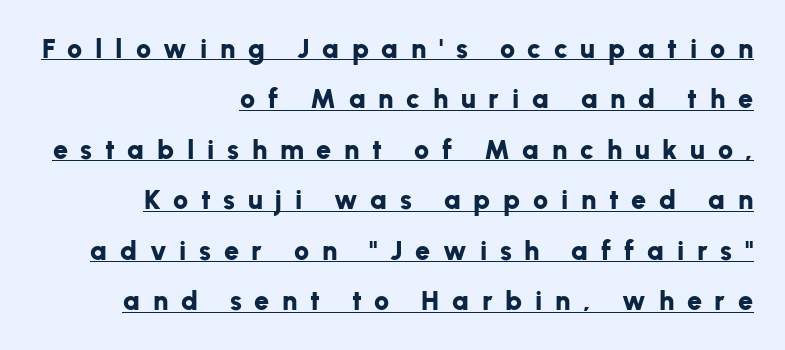
Q: Is the text bold? A: Yes.
Q: Is the text italic (slanted)? A: No, it is upright.
Q: Is the text underlined? A: Yes.
Q: How is the paragraph aligned? A: Right-aligned.
Q: Is the spacing between letters normal or unusually wide? A: Unusually wide.
